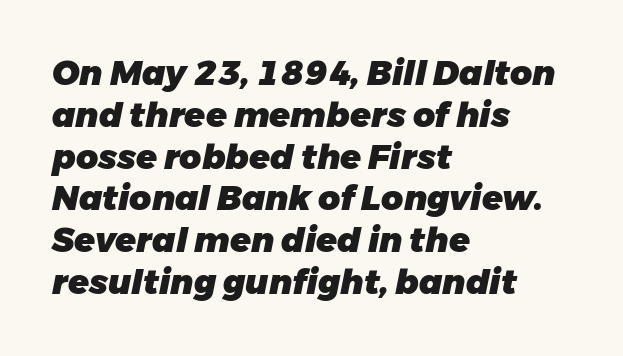
The image shows 34 px heavy type, italic (leaning right); set left-aligned, line spacing 1.23x, normal letter spacing, not underlined; low stroke contrast and a medium x-height.
